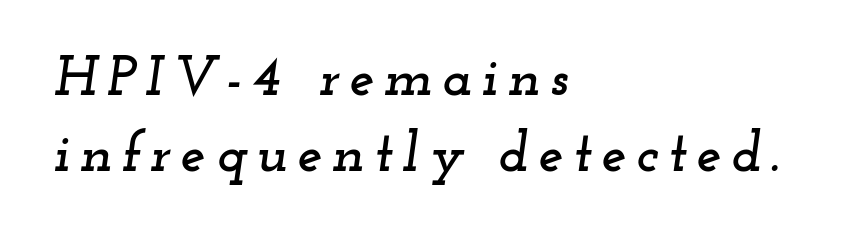
The image shows 56 px wide serif type, italic (leaning right); set left-aligned, normal line spacing (1.36x), not underlined; low stroke contrast and a small x-height.
